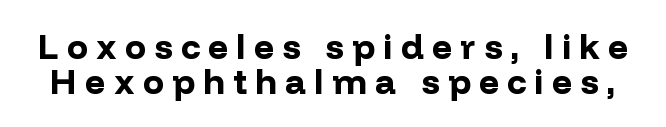
Are there feet on the stems? There aren't — it's a sans. Display-style spreading of the glyphs; the letterfit is very open. Heavy, bold letterforms. These lines huddle together more closely than default settings would place them.
